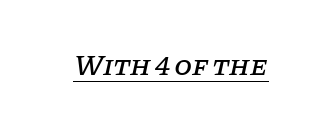
Nothing unusual about the tracking: characters are spaced as the font intends. Beneath each row of characters lies a ruled line. The font family rendered here belongs to the serif group. Would a proofreader flag this as italicized? Yes. The letters advance in unequal steps, a hallmark of proportional type.
